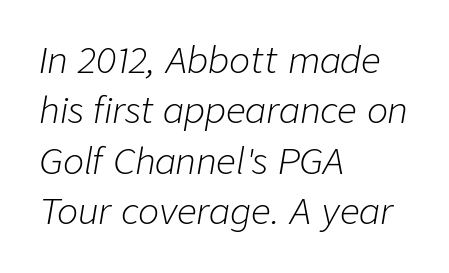
Q: Is the text bold? A: No.
Q: Is the text italic (slanted)? A: Yes, it leans right by about 9 degrees.
Q: Is the text underlined? A: No.
Q: How is the paragraph aligned? A: Left-aligned.
Q: Is the spacing between letters normal or unusually wide? A: Normal.
Q: Is the spacing between lines tight, normal or loose? A: Normal.
Q: Width (condensed, normal, or wide)? A: Normal.
Q: Stroke contrast? A: Low.
Q: x-height? A: Medium.
Q: Monospaced? A: No.
